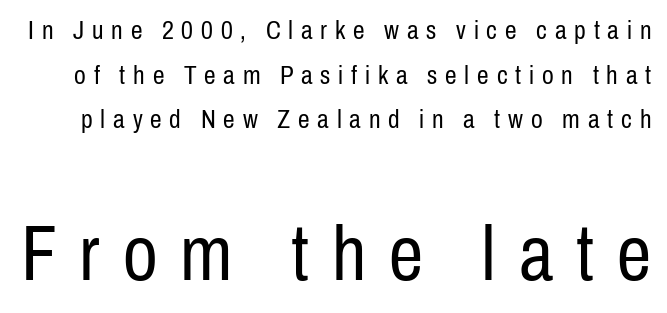
{"serif": "no", "italic": "no", "bold": "no", "weight": "regular", "width": "condensed", "stroke_contrast": "low", "x_height": "medium", "monospaced": "no", "underline": "no", "line_spacing_ratio": 1.72, "letter_spacing": "wide", "letter_spacing_em": 0.3, "larger_block": "second", "size_ratio": 2.96, "glyph_px": 77}
